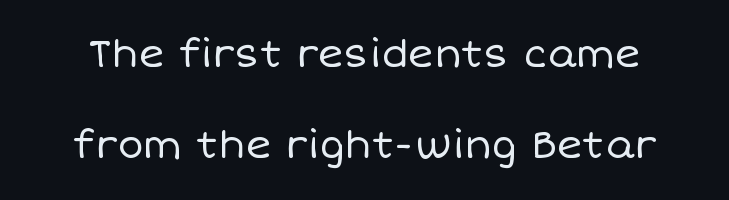
{"italic": "no", "bold": "no", "weight": "regular", "width": "normal", "stroke_contrast": "low", "x_height": "large", "monospaced": "no", "underline": "no", "line_spacing": "loose", "line_spacing_ratio": 2.33, "letter_spacing": "normal", "letter_spacing_em": 0.0, "glyph_px": 39}
